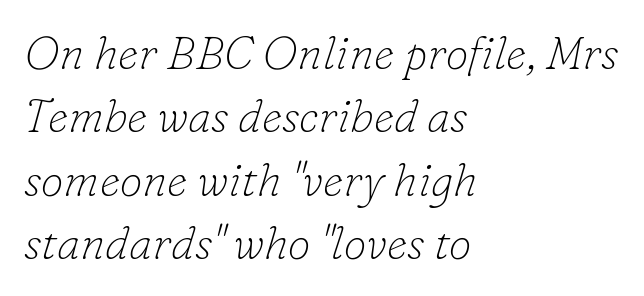
Notice how descenders clear the ascenders below comfortably — that's standard leading. Each line starts at the same left margin while the right side varies. These glyphs show unthickened strokes, regular width or finer. Spacing verdict: proportional, widths tailored to each character. Little horizontal feet cap the strokes, marking this as serif type. Characters are canted at an angle relative to the baseline's perpendicular.
